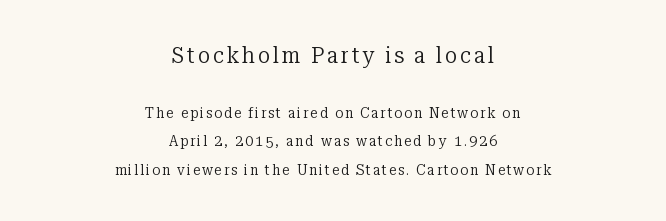
{"italic": "no", "bold": "no", "underline": "no", "align": "center", "line_spacing": "loose", "line_spacing_ratio": 1.92, "larger_block": "first", "size_ratio": 1.53, "glyph_px": 23}
